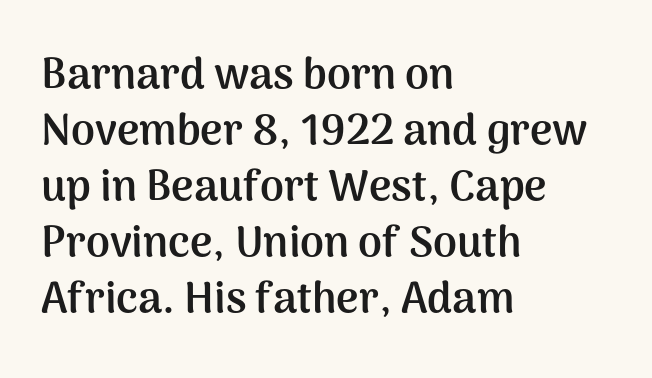
{"serif": "no", "italic": "no", "bold": "yes", "weight": "semibold", "width": "normal", "stroke_contrast": "medium", "x_height": "medium", "monospaced": "no", "underline": "no", "align": "left", "line_spacing": "normal", "line_spacing_ratio": 1.3, "letter_spacing": "normal", "letter_spacing_em": 0.0, "glyph_px": 43}
